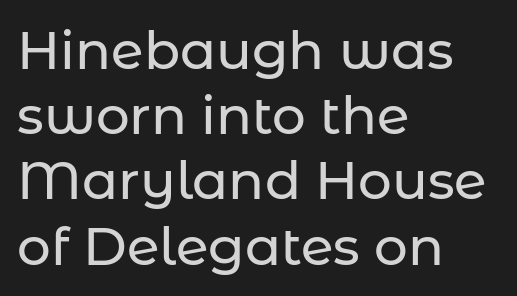
The image shows 53 px sans-serif type, upright; set left-aligned, line spacing 1.23x, normal letter spacing, not underlined; low stroke contrast and a medium x-height.
